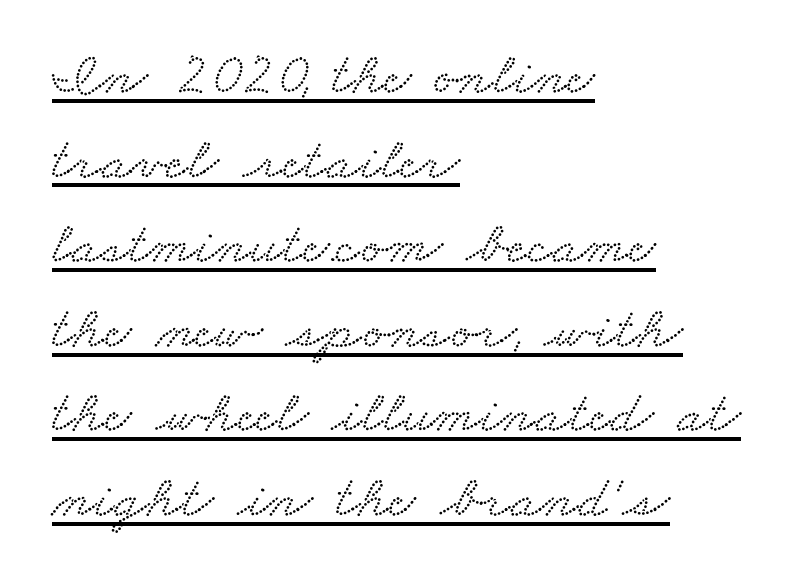
{"serif": "yes", "width": "wide", "stroke_contrast": "low", "x_height": "small", "monospaced": "no", "underline": "yes", "align": "left", "line_spacing": "normal", "line_spacing_ratio": 1.41, "letter_spacing": "normal", "letter_spacing_em": 0.0, "glyph_px": 60}
